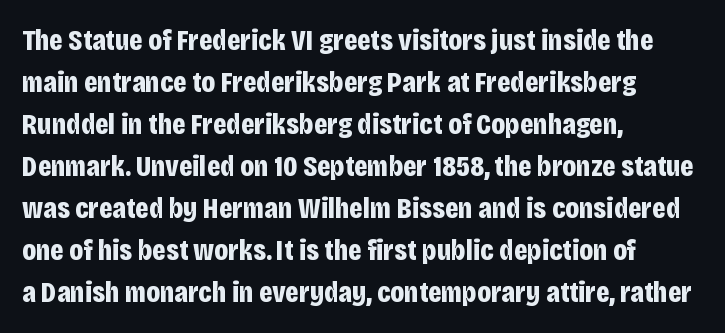
{"serif": "no", "italic": "no", "bold": "yes", "weight": "bold", "width": "condensed", "stroke_contrast": "low", "x_height": "large", "monospaced": "no", "underline": "no", "align": "left", "line_spacing": "normal", "line_spacing_ratio": 1.4, "letter_spacing": "normal", "letter_spacing_em": 0.0, "glyph_px": 30}
